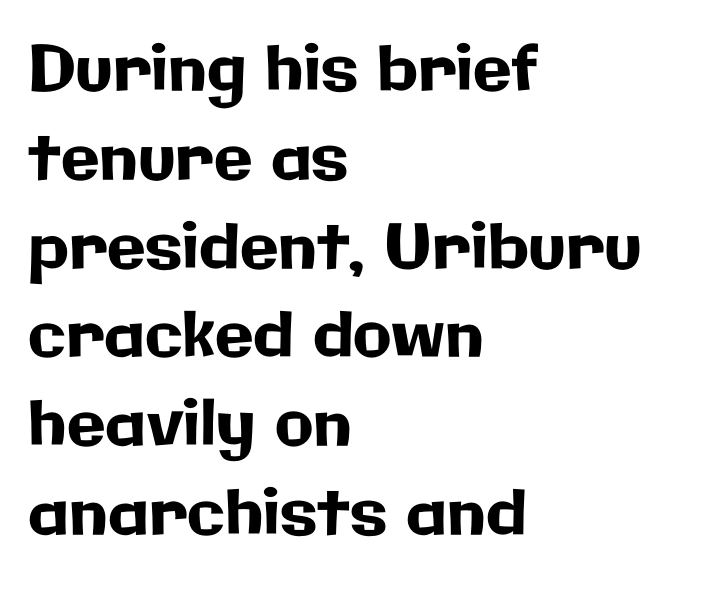
{"serif": "no", "italic": "no", "width": "normal", "stroke_contrast": "low", "x_height": "medium", "monospaced": "no", "underline": "no", "align": "left", "line_spacing": "normal", "line_spacing_ratio": 1.41, "letter_spacing": "normal", "letter_spacing_em": 0.0, "glyph_px": 63}
